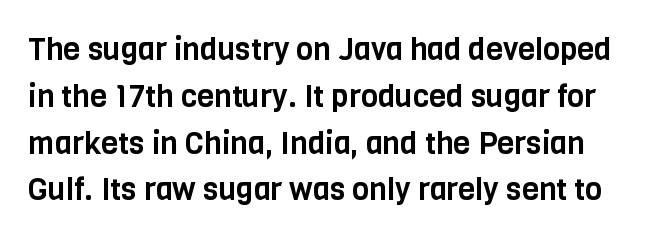
The space beneath each line is pristine and unruled. The designer went with a sans here, leaving each stem footless. What's the leading like? Ordinary, nothing unusual. You could call the tracking neutral — neither tight nor loose.
